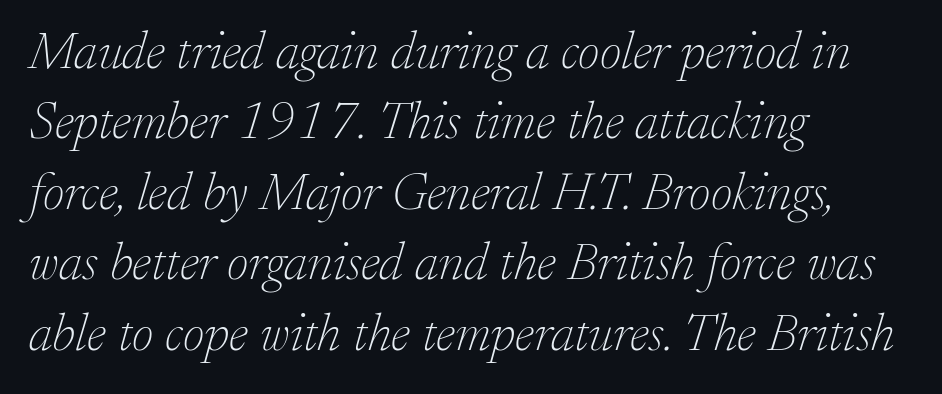
The image shows 53 px thin serif type, italic (leaning right); set left-aligned, normal line spacing (1.33x), normal letter spacing, not underlined; low stroke contrast and a small x-height.
